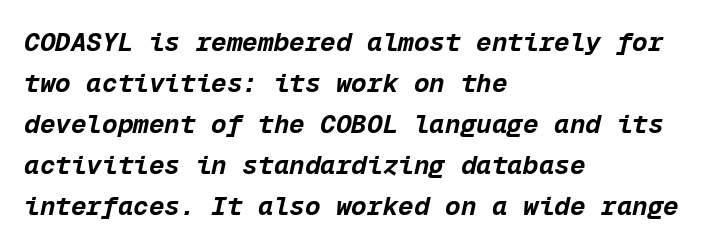
{"italic": "yes", "lean": "right", "slant_degrees": 12, "bold": "yes", "underline": "no", "align": "left", "line_spacing": "normal", "line_spacing_ratio": 1.58, "letter_spacing": "normal", "letter_spacing_em": 0.0, "glyph_px": 26}
